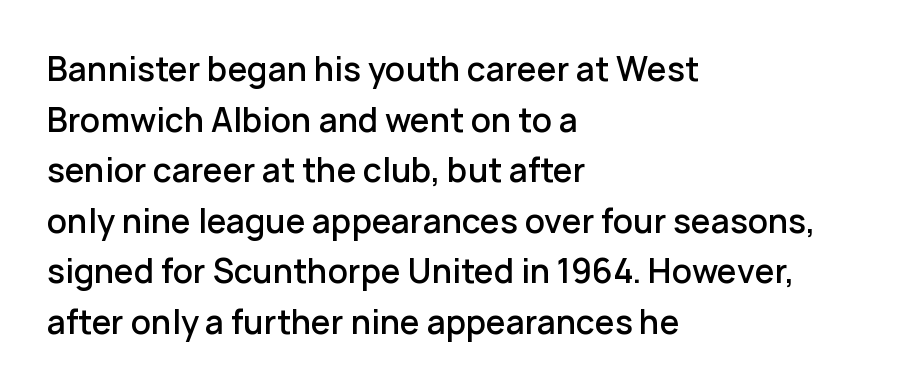
The image shows 32 px semibold sans-serif type, upright; set left-aligned, normal line spacing (1.58x), normal letter spacing, not underlined; low stroke contrast and a medium x-height.
